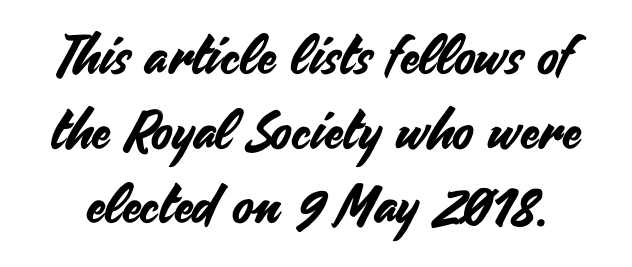
{"serif": "no", "width": "normal", "stroke_contrast": "medium", "x_height": "small", "monospaced": "no", "underline": "no", "line_spacing": "normal", "line_spacing_ratio": 1.38, "letter_spacing": "normal", "letter_spacing_em": 0.0, "glyph_px": 54}
